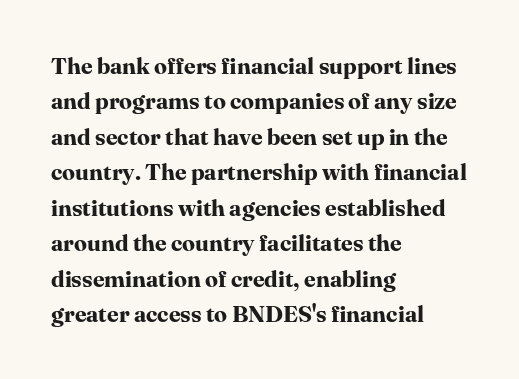
The image shows 23 px bold type, upright; set left-aligned, normal line spacing (1.54x), normal letter spacing, not underlined.
